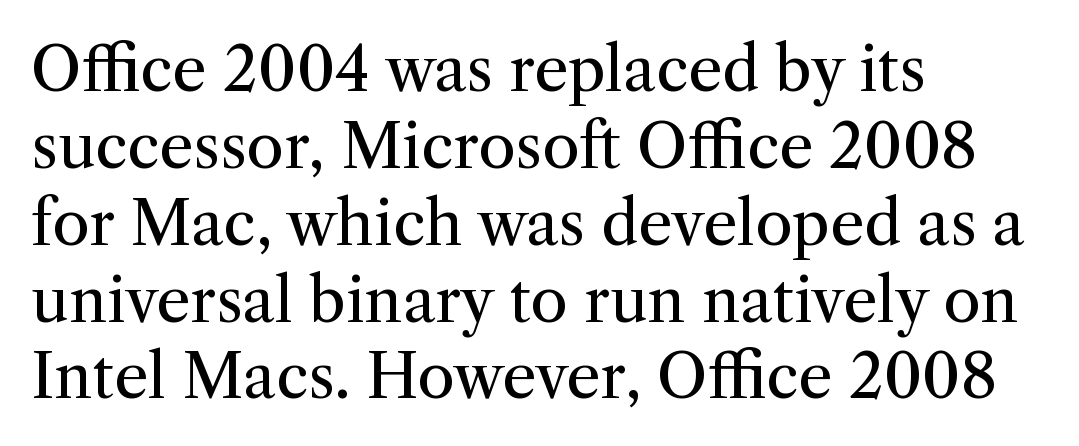
The image shows 61 px regular-weight serif type, upright; set left-aligned, normal line spacing (1.26x), normal letter spacing, not underlined; medium stroke contrast and a medium x-height.
